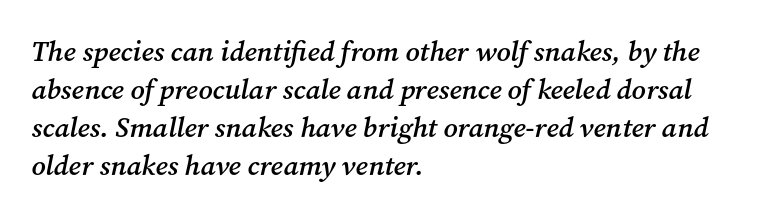
The image shows 28 px semibold serif type, italic (leaning right); set left-aligned, normal line spacing (1.36x), normal letter spacing, not underlined; medium stroke contrast and a medium x-height.
